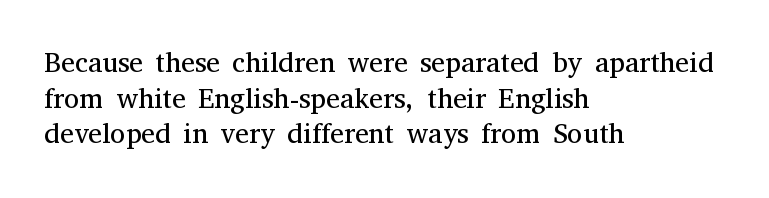
{"serif": "yes", "italic": "no", "bold": "no", "weight": "regular", "width": "normal", "stroke_contrast": "medium", "x_height": "medium", "monospaced": "no", "underline": "no", "align": "left", "line_spacing": "normal", "line_spacing_ratio": 1.27, "letter_spacing": "normal", "letter_spacing_em": 0.0, "glyph_px": 28}
